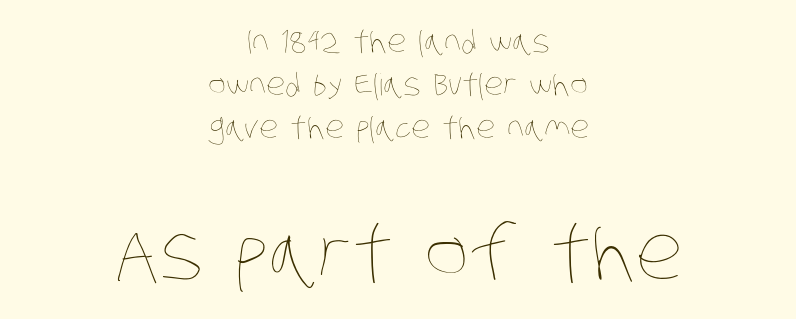
The image shows 75 px thin, condensed type; set centered, normal line spacing (1.44x), normal letter spacing, not underlined; the second (bottom) block is 2.5x larger; low stroke contrast and a large x-height.
